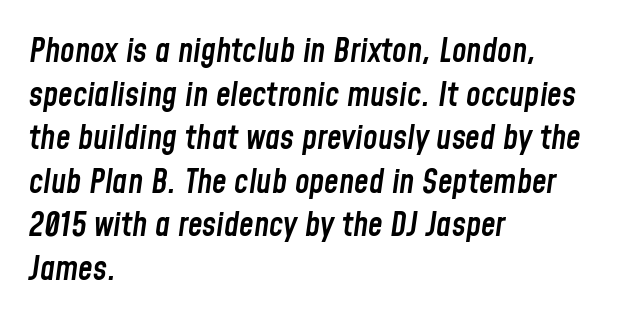
Q: Is the text bold? A: Semi-bold.
Q: Is the text italic (slanted)? A: Yes, it leans right by about 8 degrees.
Q: Is the text underlined? A: No.
Q: How is the paragraph aligned? A: Left-aligned.
Q: Is the spacing between letters normal or unusually wide? A: Normal.
Q: Is the spacing between lines tight, normal or loose? A: Normal.
Q: Width (condensed, normal, or wide)? A: Condensed.
Q: Stroke contrast? A: Low.
Q: x-height? A: Medium.
Q: Monospaced? A: No.
